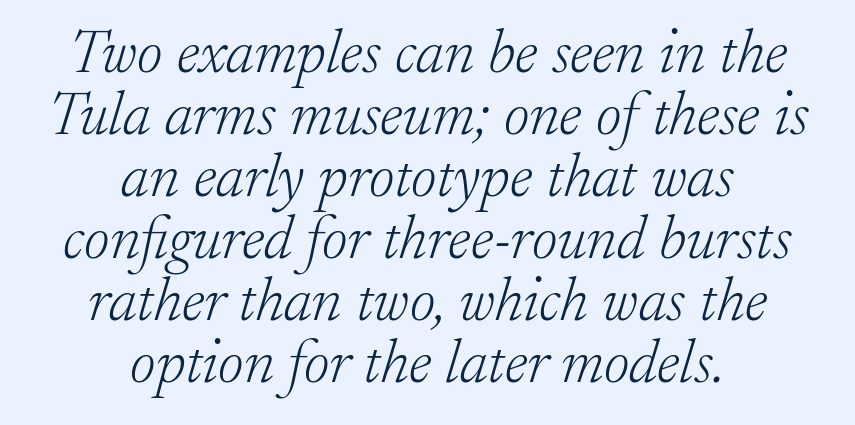
{"serif": "yes", "italic": "yes", "lean": "right", "slant_degrees": 17, "bold": "no", "weight": "light", "width": "normal", "stroke_contrast": "low", "x_height": "small", "monospaced": "no", "underline": "no", "align": "center", "line_spacing": "tight", "line_spacing_ratio": 1.0, "letter_spacing": "normal", "letter_spacing_em": 0.0, "glyph_px": 62}
